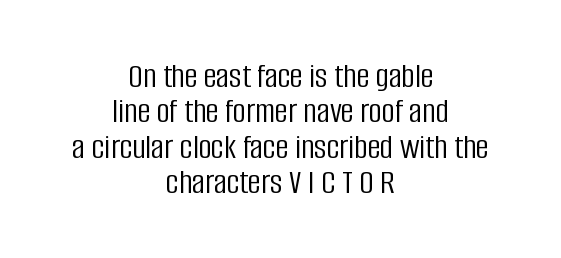
The image shows 36 px light, condensed sans-serif type, upright; set centered, tight line spacing (0.98x), normal letter spacing, not underlined; low stroke contrast and a large x-height.
